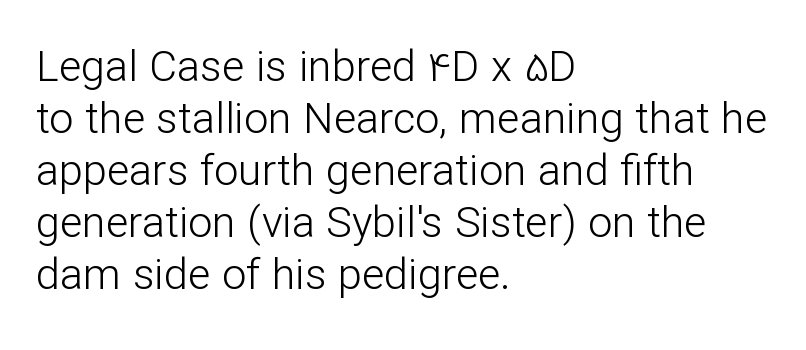
{"serif": "no", "italic": "no", "bold": "no", "weight": "light", "width": "normal", "stroke_contrast": "low", "x_height": "medium", "monospaced": "no", "underline": "no", "align": "left", "line_spacing_ratio": 1.21, "letter_spacing": "normal", "letter_spacing_em": 0.0, "glyph_px": 43}
